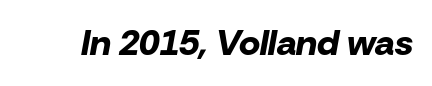
Clear beneath every line of the passage. A typesetter would call this proportional, since set widths differ per character. Standard letterfit; no display-style spreading of the glyphs. There's an unmistakable incline to the writing here. Its strokes are broad and dark, the hallmark of bold type.
